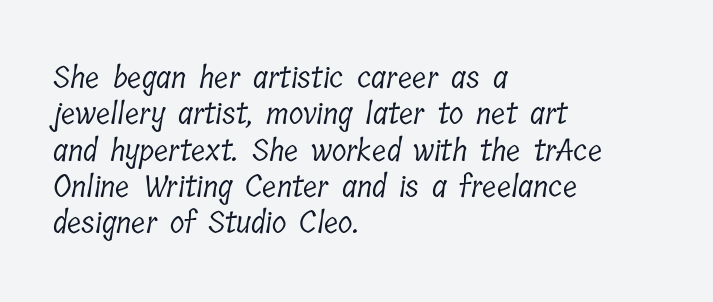
The image shows 30 px light, condensed serif type; set left-aligned, line spacing 1.21x, normal letter spacing, not underlined; low stroke contrast and a medium x-height.
